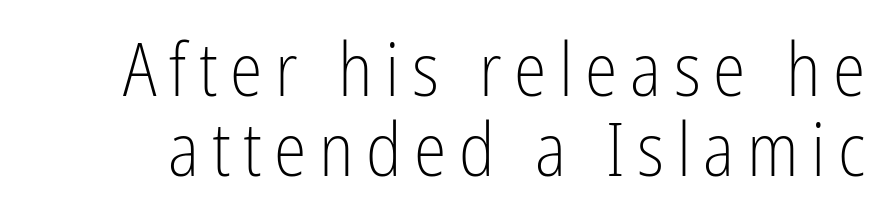
{"serif": "no", "italic": "no", "bold": "no", "weight": "light", "width": "condensed", "stroke_contrast": "low", "x_height": "medium", "monospaced": "no", "underline": "no", "line_spacing": "tight", "line_spacing_ratio": 1.08, "glyph_px": 74}
